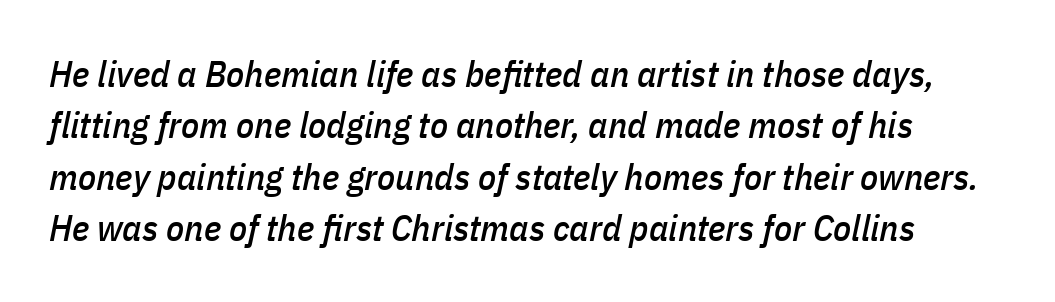
The glyphs are unaccompanied by any horizontal stroke below them. Character widths vary here, with narrow letters taking less room than wide ones. How would I describe the line gaps? Plain and ordinary. The typography opts for an oblique posture over an upright one. The rendering keeps characters at their native spacing.
